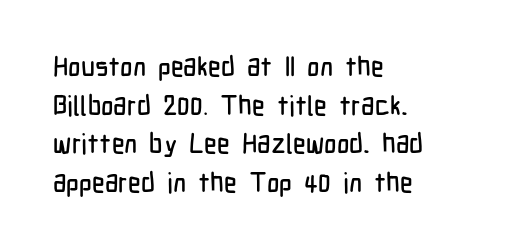
{"italic": "no", "underline": "no", "align": "left", "line_spacing": "normal", "line_spacing_ratio": 1.43, "letter_spacing": "normal", "letter_spacing_em": 0.0, "glyph_px": 27}
